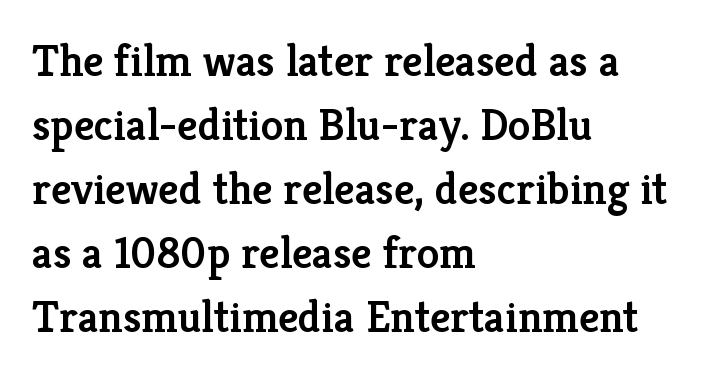
The image shows 45 px semibold serif type, upright; set left-aligned, normal line spacing (1.42x), normal letter spacing, not underlined; low stroke contrast and a medium x-height.
